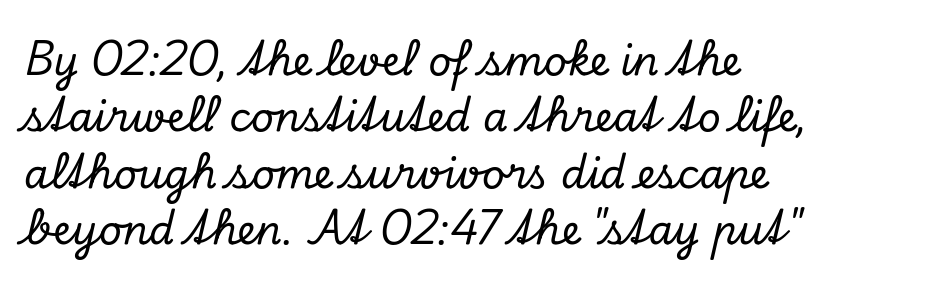
Q: Is the text italic (slanted)? A: Yes, it leans right by about 13 degrees.
Q: Is the typeface a serif or a sans-serif typeface? A: Serif.
Q: Is the text underlined? A: No.
Q: How is the paragraph aligned? A: Left-aligned.
Q: Is the spacing between letters normal or unusually wide? A: Normal.
Q: Is the spacing between lines tight, normal or loose? A: Normal.
Q: Width (condensed, normal, or wide)? A: Normal.
Q: Stroke contrast? A: Low.
Q: x-height? A: Small.
Q: Monospaced? A: No.
